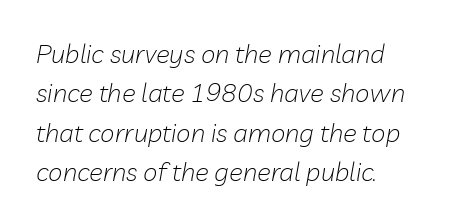
The image shows 26 px text type, italic (leaning right); set left-aligned, normal line spacing (1.51x), normal letter spacing, not underlined.
